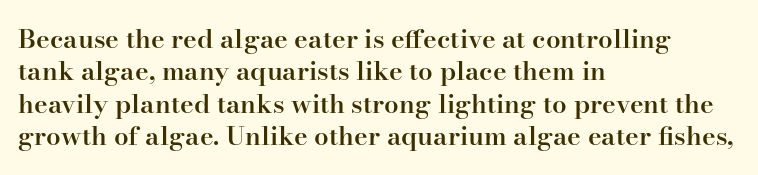
The image shows 26 px text type, upright; set left-aligned, normal line spacing (1.25x), normal letter spacing, not underlined.
